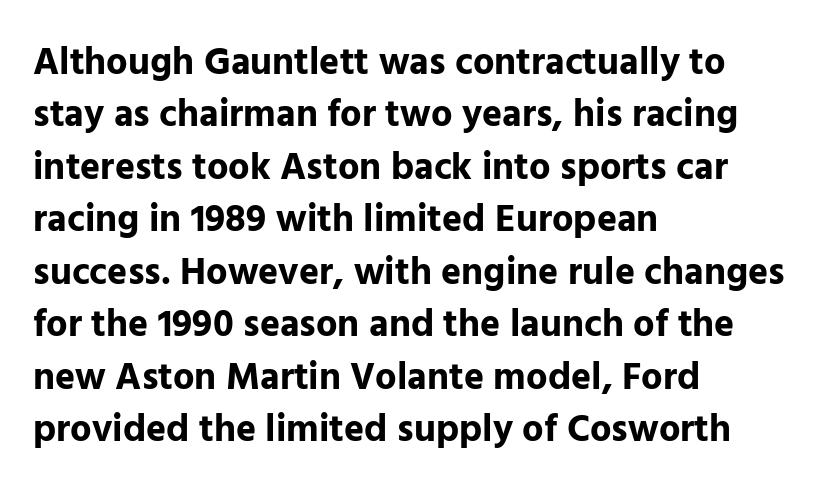
This is roman type, the default non-slanted kind. The foot of each line stays bare and open. Character widths vary here, with narrow letters taking less room than wide ones. Successive baselines arrive at the customary interval. These lines keep a tight, regular rhythm from letter to letter.
